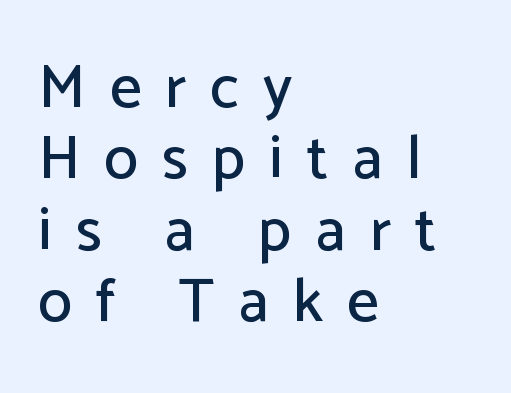
{"serif": "no", "italic": "no", "width": "normal", "stroke_contrast": "low", "x_height": "medium", "monospaced": "no", "underline": "no", "align": "left", "line_spacing": "tight", "line_spacing_ratio": 1.15, "letter_spacing": "wide", "letter_spacing_em": 0.39, "glyph_px": 62}
